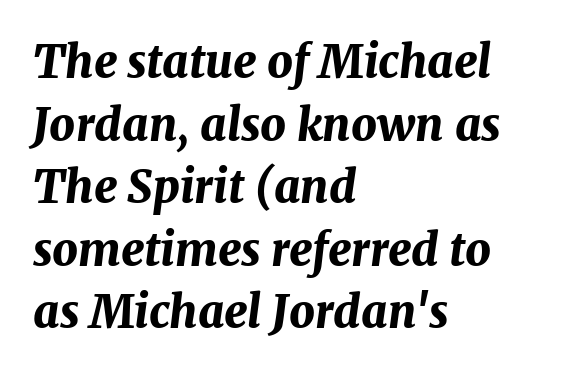
Italic: yes, the glyphs are oblique. Descenders are the only things crossing below the line. Does the leading feel generous? No, just average. Bold? Absolutely — the strokes are thick and heavy. Caption: standard tracking, unaltered.
